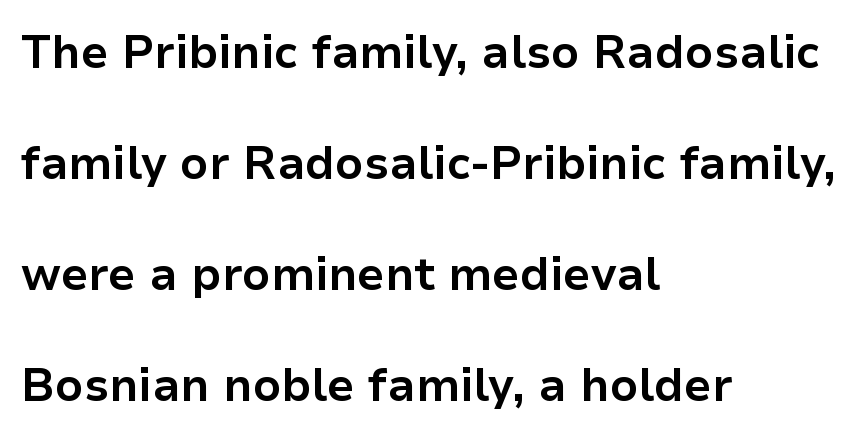
Q: Is the text bold? A: Yes.
Q: Is the text italic (slanted)? A: No, it is upright.
Q: Is the typeface a serif or a sans-serif typeface? A: Sans-serif.
Q: Is the text underlined? A: No.
Q: How is the paragraph aligned? A: Left-aligned.
Q: Is the spacing between letters normal or unusually wide? A: Normal.
Q: Is the spacing between lines tight, normal or loose? A: Loose.
Q: Width (condensed, normal, or wide)? A: Normal.
Q: Stroke contrast? A: Low.
Q: x-height? A: Medium.
Q: Monospaced? A: No.
